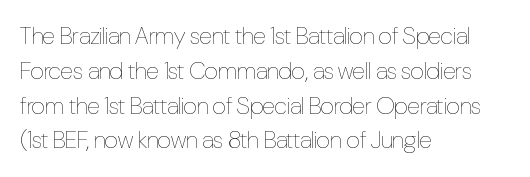
Summary of weight: not heavy and not bold. The passage shown stacks its lines at a standard gap. Upright lettering throughout. Tracking value appears to be zero — textbook default spacing.
